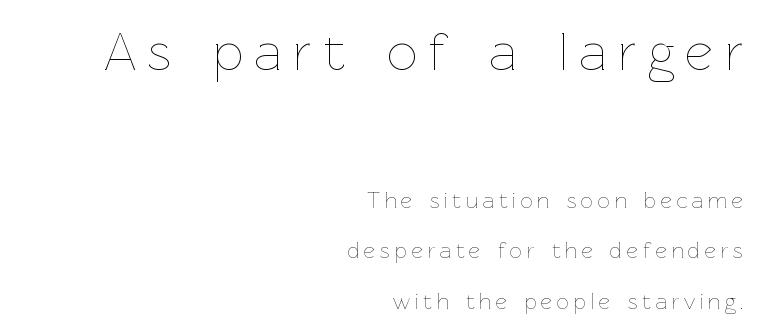
The image shows 54 px thin type, upright; set right-aligned, loose line spacing (2.29x), unusually wide letter spacing (+0.21 em), not underlined; the first (top) block is 2.45x larger; low stroke contrast and a medium x-height.
